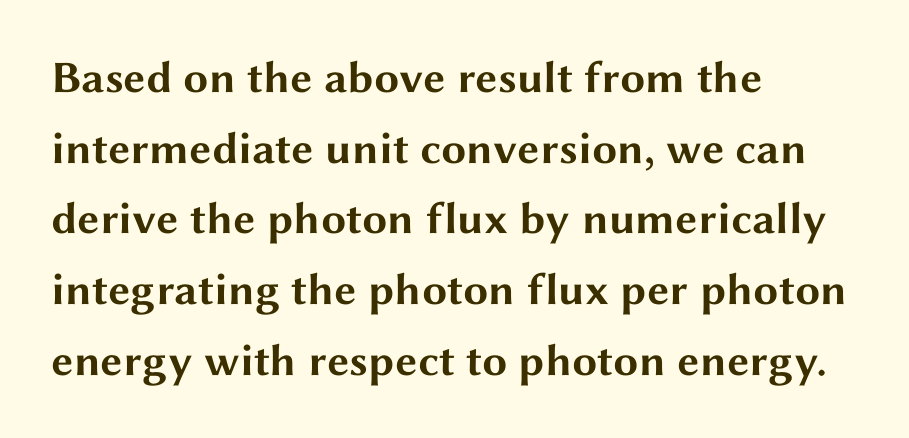
The image shows 45 px bold, wide sans-serif type, upright; set left-aligned, normal line spacing (1.57x), normal letter spacing, not underlined; medium stroke contrast and a medium x-height.
